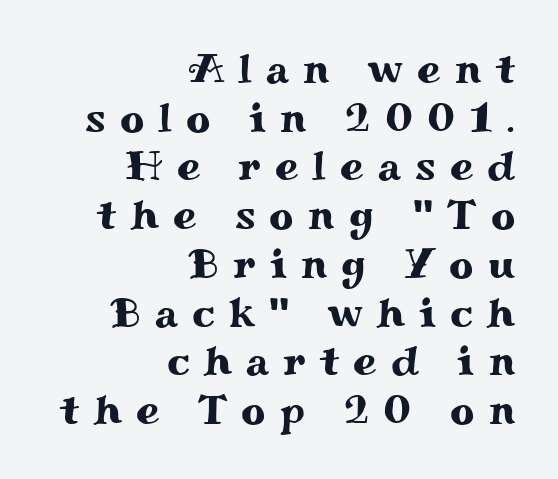
{"serif": "yes", "italic": "no", "width": "wide", "stroke_contrast": "medium", "x_height": "small", "monospaced": "no", "underline": "no", "align": "right", "line_spacing_ratio": 1.16, "letter_spacing": "wide", "letter_spacing_em": 0.34, "glyph_px": 42}
